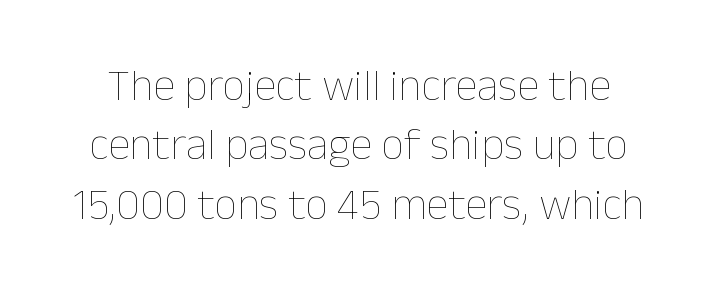
Note the varied advance widths — an 'i' is clearly narrower than an 'm'. The space between consecutive lines is moderate. The passage shown is not underscored anywhere. Rendered with straight, roman letterforms. The weight tops out at a normal text grade.
